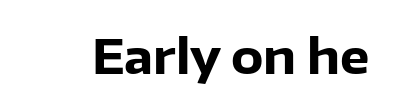
The image shows 47 px heavy sans-serif type, upright; set normal letter spacing, not underlined; low stroke contrast and a medium x-height.
